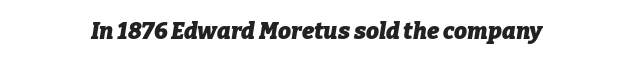
The image shows 23 px bold type, italic (leaning right); set normal letter spacing, not underlined.
